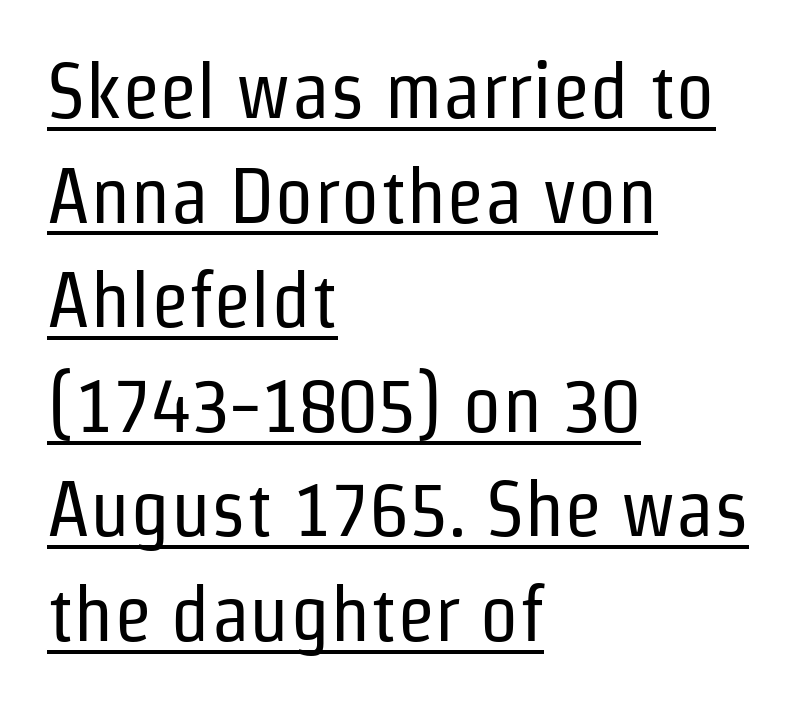
Looks like regular typesetting: each glyph gets only the width it needs. The passage shown is underscored from start to finish. The font sits on the lighter half of the weight spectrum, regular included. A sans-serif font was chosen for this passage. Tracking value appears to be zero — textbook default spacing.
